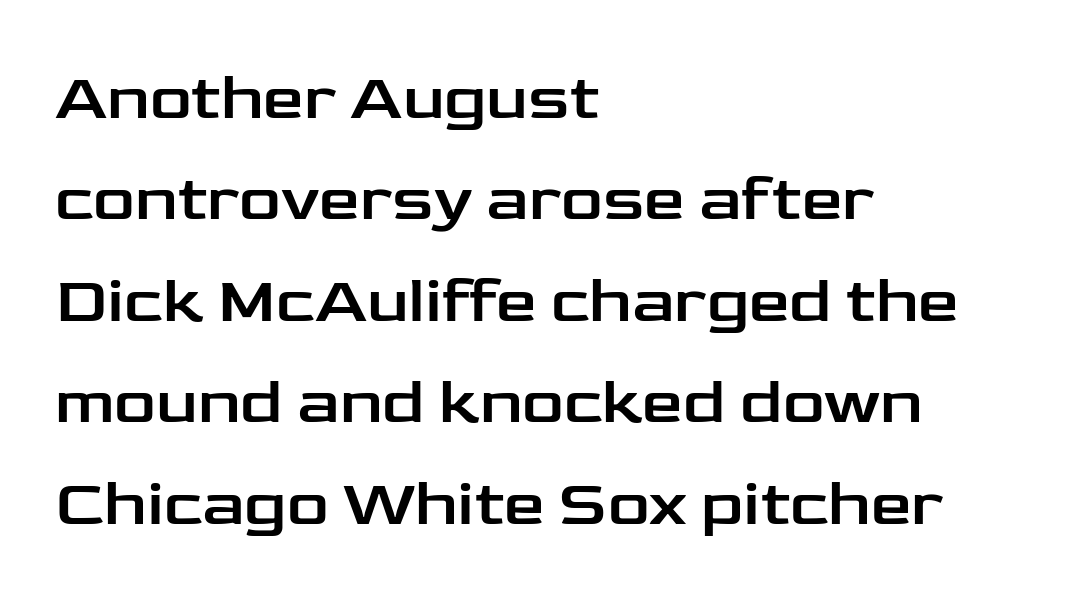
{"serif": "no", "italic": "no", "width": "wide", "stroke_contrast": "low", "x_height": "medium", "monospaced": "no", "underline": "no", "align": "left", "line_spacing": "normal", "line_spacing_ratio": 1.56, "letter_spacing": "normal", "letter_spacing_em": 0.0, "glyph_px": 65}
